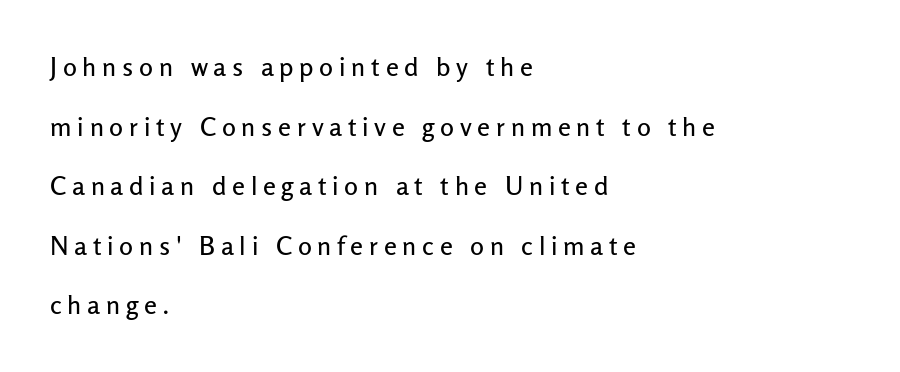
The space beneath each line is pristine and unruled. This sample uses an upright cut, with every glyph sitting square on the baseline. Visually the block forms a straight wall on the left and a jagged coastline on the right. The face used here is rendered with a markedly widened letterfit. Summary of vertical rhythm: relaxed, with wide interline spacing.
